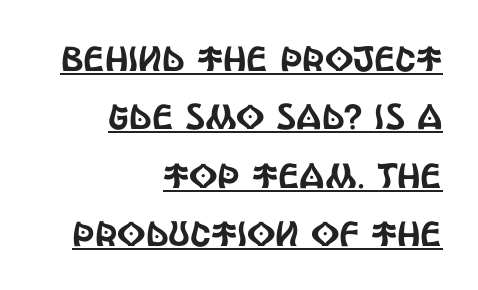
{"serif": "no", "italic": "no", "width": "condensed", "x_height": "large", "monospaced": "no", "underline": "yes", "align": "right", "line_spacing": "normal", "line_spacing_ratio": 1.67, "letter_spacing": "normal", "letter_spacing_em": 0.0, "glyph_px": 35}
